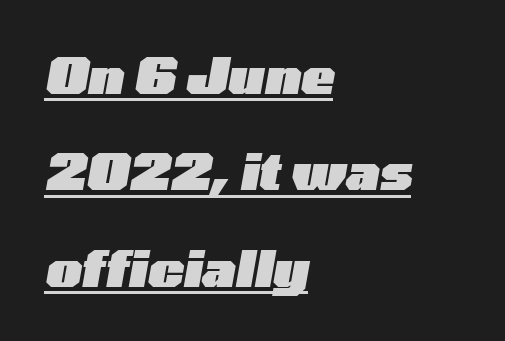
Q: Is the text bold? A: Yes.
Q: Is the text italic (slanted)? A: Yes, it leans right by about 10 degrees.
Q: Is the text underlined? A: Yes.
Q: How is the paragraph aligned? A: Left-aligned.
Q: Is the spacing between letters normal or unusually wide? A: Normal.
Q: Is the spacing between lines tight, normal or loose? A: Loose.
Q: Width (condensed, normal, or wide)? A: Wide.
Q: Stroke contrast? A: Low.
Q: x-height? A: Medium.
Q: Monospaced? A: No.
